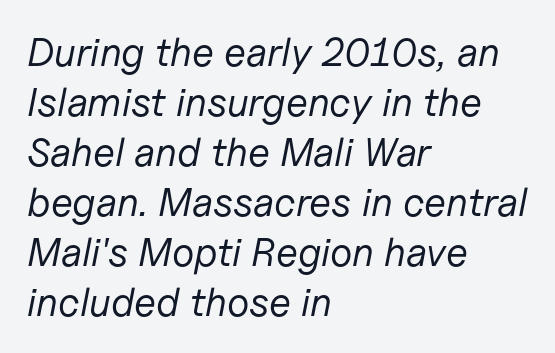
Q: Is the text bold? A: No.
Q: Is the text italic (slanted)? A: Yes, it leans right by about 11 degrees.
Q: Is the text underlined? A: No.
Q: How is the paragraph aligned? A: Left-aligned.
Q: Is the spacing between letters normal or unusually wide? A: Normal.
Q: Is the spacing between lines tight, normal or loose? A: Normal.
Q: Width (condensed, normal, or wide)? A: Normal.
Q: Stroke contrast? A: Low.
Q: x-height? A: Medium.
Q: Monospaced? A: No.
